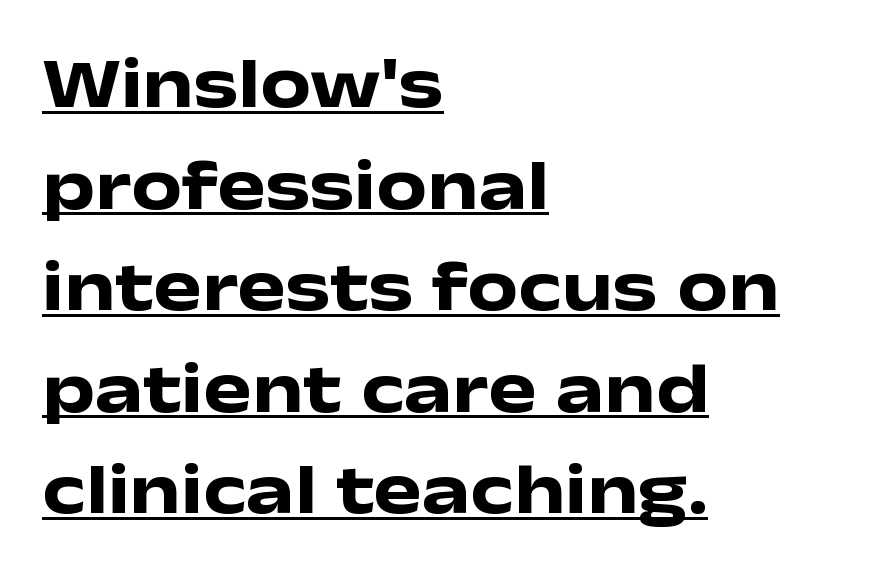
Q: Is the text bold? A: Yes.
Q: Is the text italic (slanted)? A: No, it is upright.
Q: Is the typeface a serif or a sans-serif typeface? A: Sans-serif.
Q: Is the text underlined? A: Yes.
Q: How is the paragraph aligned? A: Left-aligned.
Q: Is the spacing between letters normal or unusually wide? A: Normal.
Q: Is the spacing between lines tight, normal or loose? A: Normal.
Q: Width (condensed, normal, or wide)? A: Wide.
Q: Stroke contrast? A: Low.
Q: x-height? A: Medium.
Q: Monospaced? A: No.
